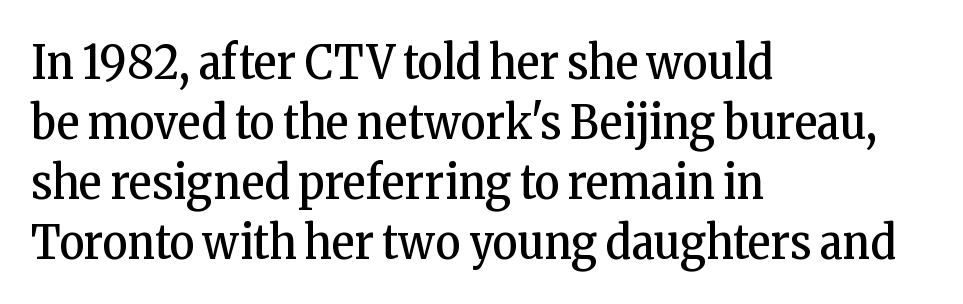
A quiet, ordinary-to-light weight characterises the typeface. This rendering features lettering with no underline. Each letter keeps its own natural width here, so spacing adapts to shape. To sum up the face: it has serifs. The font's upright variant was chosen for this text. The passage shown has conventional tracking throughout.
